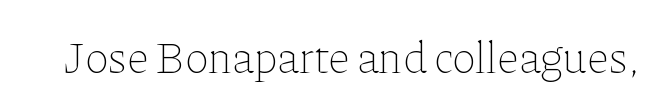
The image shows 45 px thin type, upright; set normal letter spacing, not underlined; low stroke contrast and a medium x-height.
